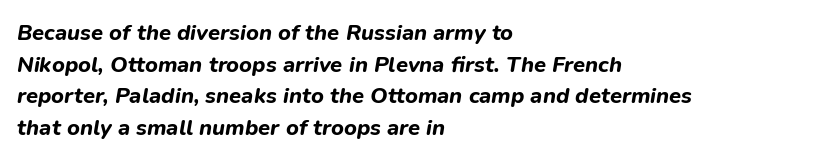
The lines sit at an ordinary, default distance from one another. Typographic density is high because the face is bold. The rendering anchors every line to the left-hand side. Lines of text with bare space underneath.
